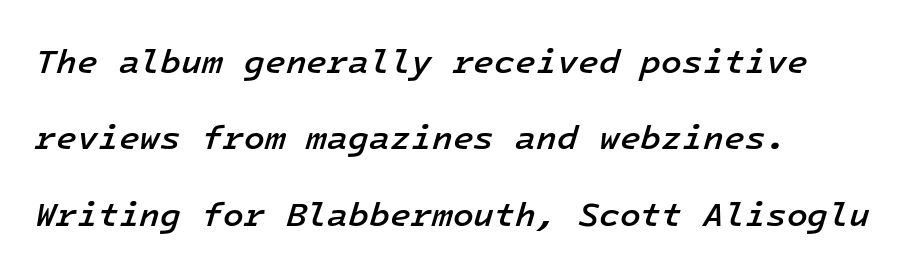
Q: Is the text bold? A: Semi-bold.
Q: Is the text italic (slanted)? A: Yes, it leans right by about 16 degrees.
Q: Is the text underlined? A: No.
Q: How is the paragraph aligned? A: Left-aligned.
Q: Is the spacing between letters normal or unusually wide? A: Normal.
Q: Is the spacing between lines tight, normal or loose? A: Loose.
Q: Width (condensed, normal, or wide)? A: Normal.
Q: Stroke contrast? A: Low.
Q: x-height? A: Medium.
Q: Monospaced? A: Yes.
